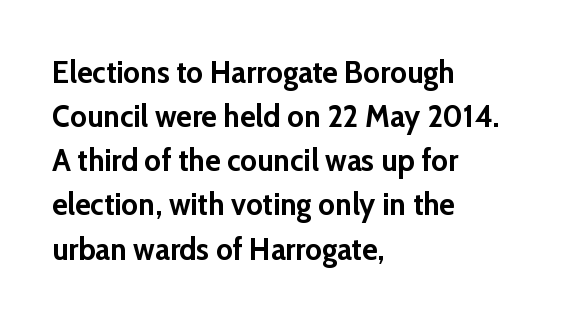
Standard letterfit; no display-style spreading of the glyphs. The font family rendered here belongs to the sans-serif group. Is there any slant? The stems are plumb. These words are printed bold, with thick strokes throughout.
